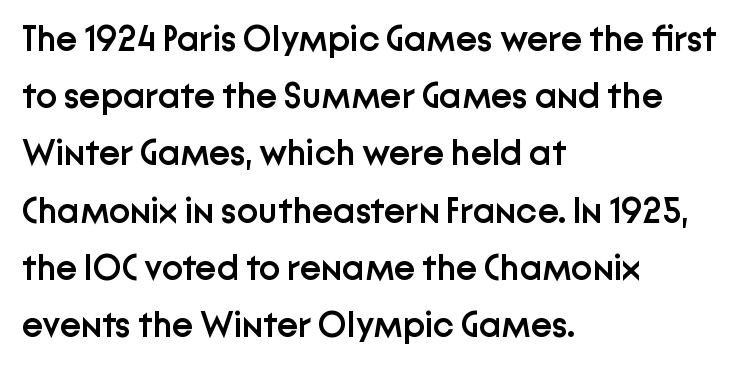
{"serif": "no", "italic": "no", "bold": "semi", "weight": "semibold", "width": "normal", "stroke_contrast": "low", "x_height": "medium", "monospaced": "no", "underline": "no", "align": "left", "line_spacing": "normal", "line_spacing_ratio": 1.59, "letter_spacing": "normal", "letter_spacing_em": 0.0, "glyph_px": 36}
